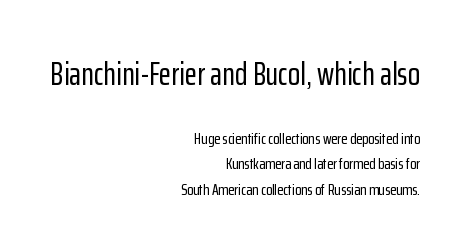
{"serif": "no", "italic": "no", "width": "condensed", "stroke_contrast": "low", "x_height": "medium", "monospaced": "no", "underline": "no", "align": "right", "line_spacing": "normal", "line_spacing_ratio": 1.6, "letter_spacing": "normal", "letter_spacing_em": 0.0, "larger_block": "first", "size_ratio": 2.0, "glyph_px": 32}
